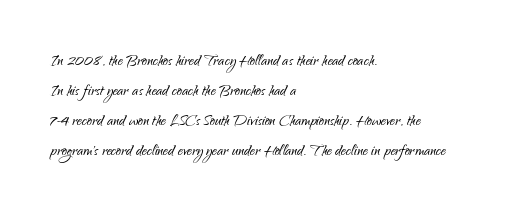
The image shows 20 px text type; set left-aligned, normal line spacing (1.5x), normal letter spacing, not underlined.
